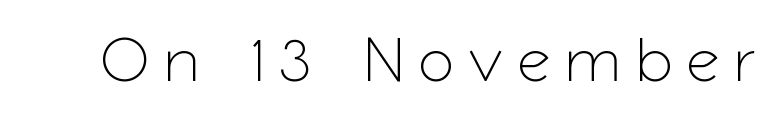
Q: Is the text italic (slanted)? A: No, it is upright.
Q: Is the typeface a serif or a sans-serif typeface? A: Sans-serif.
Q: Is the text underlined? A: No.
Q: Is the spacing between letters normal or unusually wide? A: Unusually wide.
Q: Width (condensed, normal, or wide)? A: Normal.
Q: Stroke contrast? A: Low.
Q: x-height? A: Medium.
Q: Monospaced? A: No.
